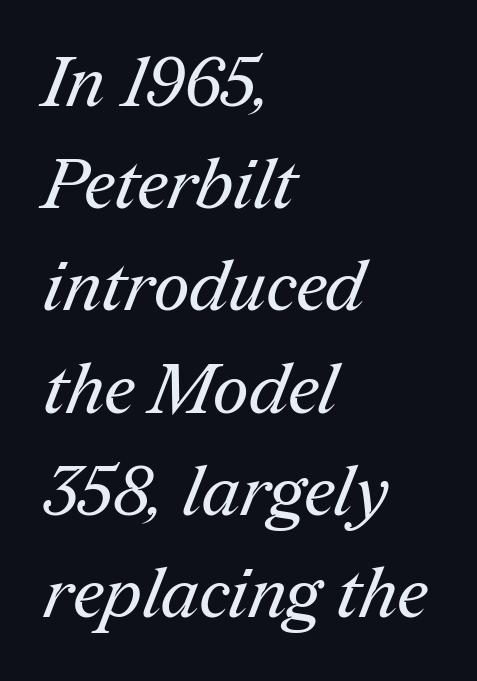
Character widths vary here, with narrow letters taking less room than wide ones. What's the leading like? Ordinary, nothing unusual. The type family on display is of the serif kind. This rendering uses left alignment, leaving the right contour irregular. Heaviness? Minimal to ordinary, like unemphasized prose.
